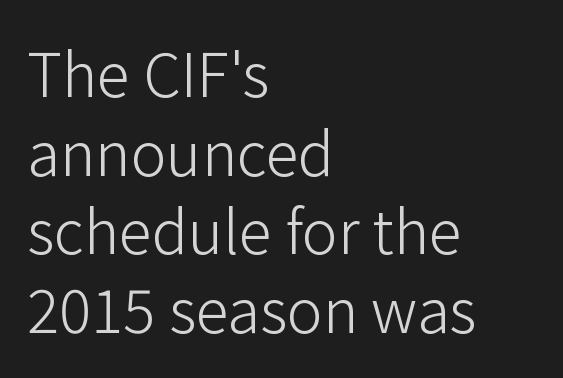
Q: Is the text bold? A: No.
Q: Is the text italic (slanted)? A: No, it is upright.
Q: Is the typeface a serif or a sans-serif typeface? A: Sans-serif.
Q: Is the text underlined? A: No.
Q: How is the paragraph aligned? A: Left-aligned.
Q: Is the spacing between letters normal or unusually wide? A: Normal.
Q: Is the spacing between lines tight, normal or loose? A: Normal.
Q: Width (condensed, normal, or wide)? A: Normal.
Q: Stroke contrast? A: Low.
Q: x-height? A: Medium.
Q: Monospaced? A: No.
